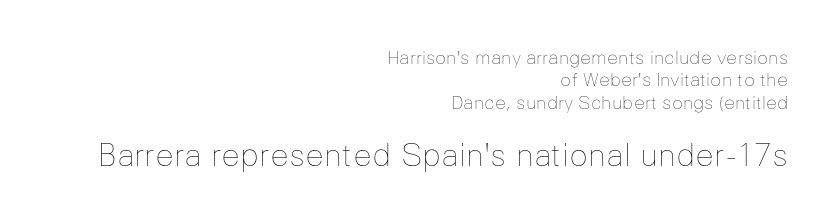
{"italic": "no", "bold": "no", "weight": "thin", "width": "normal", "stroke_contrast": "low", "x_height": "medium", "monospaced": "no", "underline": "no", "align": "right", "line_spacing": "normal", "line_spacing_ratio": 1.25, "letter_spacing": "normal", "letter_spacing_em": 0.0, "larger_block": "second", "size_ratio": 1.72, "glyph_px": 31}
